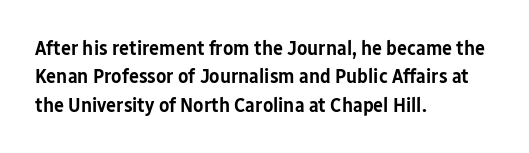
Q: Is the text bold? A: Semi-bold.
Q: Is the text italic (slanted)? A: No, it is upright.
Q: Is the text underlined? A: No.
Q: How is the paragraph aligned? A: Left-aligned.
Q: Is the spacing between letters normal or unusually wide? A: Normal.
Q: Is the spacing between lines tight, normal or loose? A: Normal.
